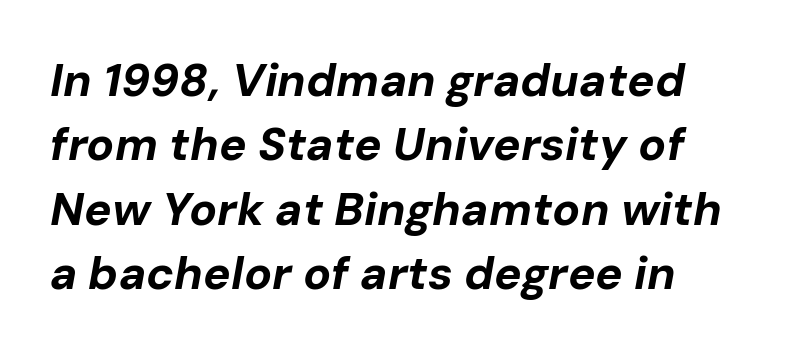
The image shows 46 px bold type, italic (leaning right); set normal line spacing (1.4x), normal letter spacing, not underlined; low stroke contrast and a medium x-height.
